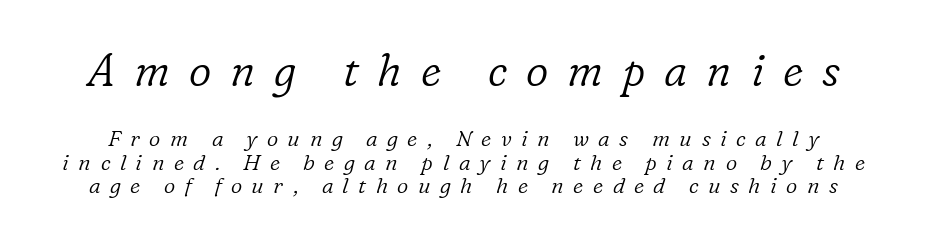
Caption: expanded tracking, letters set apart. You could not count columns in this text — the font is proportionally spaced. Bigger letters appear in the top chunk; the bottom chunk is reduced. Words float on clear page, feet unadorned.
